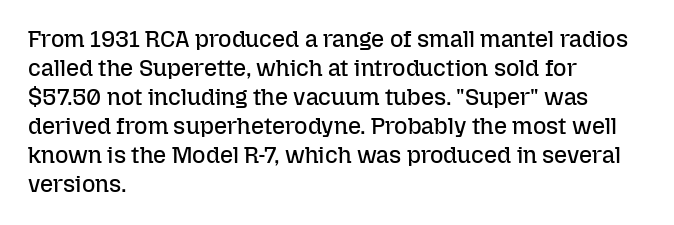
The image shows 23 px text type, upright; set left-aligned, normal line spacing (1.26x), normal letter spacing, not underlined.
